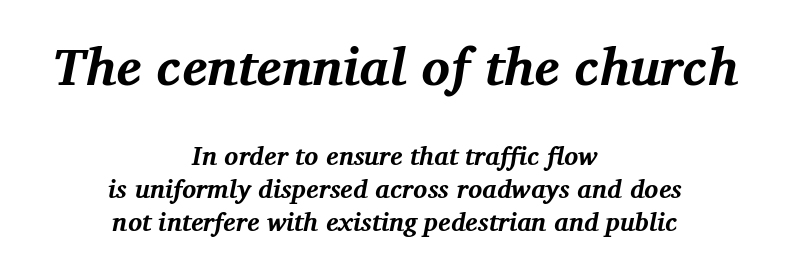
The image shows 53 px bold serif type, italic (leaning right); set centered, normal line spacing (1.26x), normal letter spacing, not underlined; the first (top) block is 2.04x larger; medium stroke contrast and a medium x-height.
